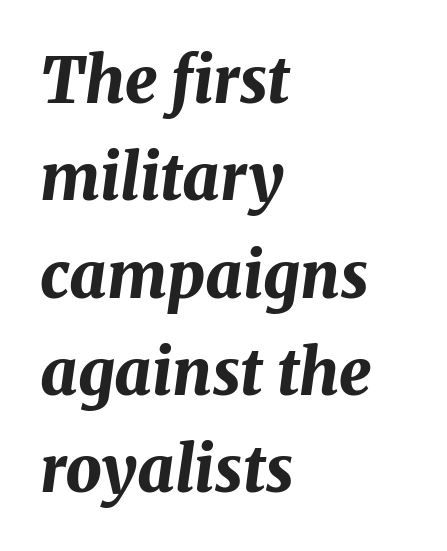
The image shows 64 px bold type, italic (leaning right); set left-aligned, normal line spacing (1.52x), normal letter spacing, not underlined; medium stroke contrast and a medium x-height.
